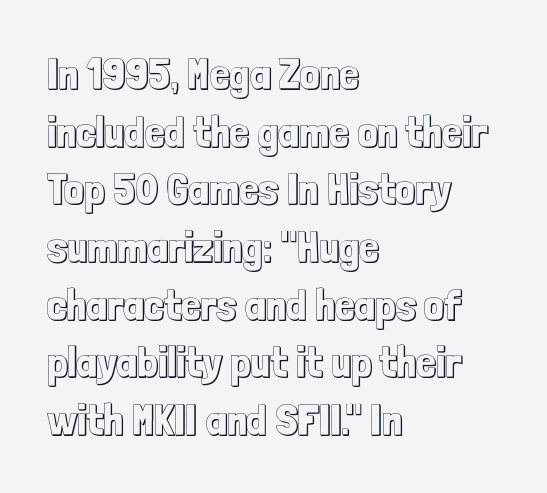
Italic? Not at all — the glyphs are vertical. Note the varied advance widths — an 'i' is clearly narrower than an 'm'. Tracking value appears to be zero — textbook default spacing. The baseline area is clear. Quick note: interline space is typical. Each line starts at the same left margin while the right side varies.
